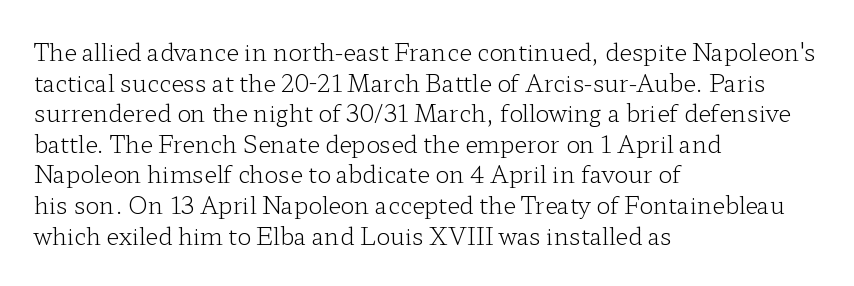
Vertical spacing — default. The text block is weighted toward the left margin, trailing off unevenly rightward. The baseline area is clear. These lines keep a tight, regular rhythm from letter to letter. No extra ink here — the face is not bold.
